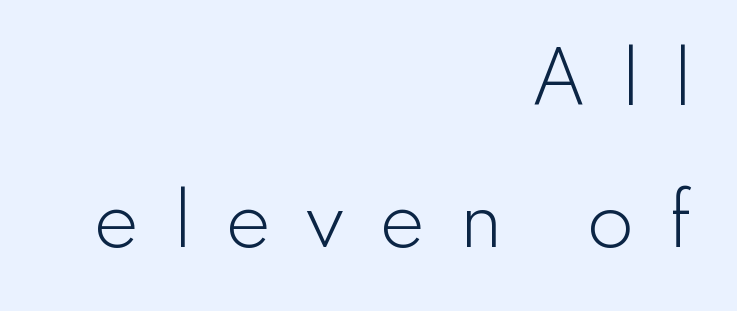
All the whitespace from short lines collects on the left. Baseline-to-baseline distance is far greater than the letter height. Here the designer chose a conventional face with non-uniform glyph widths. The rendering inserts visible extra space after every character. The strokes carry an ordinary text weight at most.
